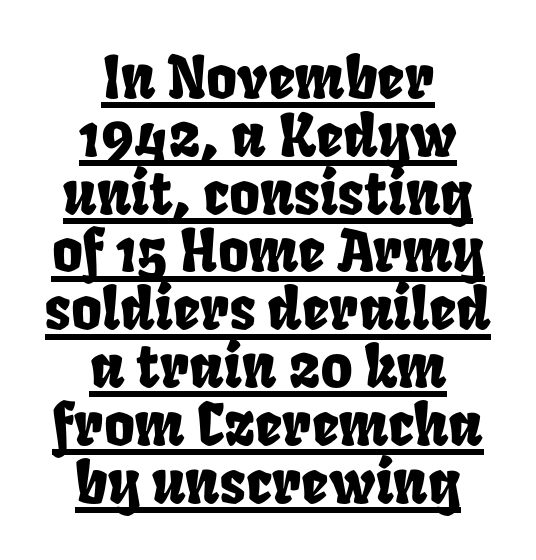
Q: Is the text underlined? A: Yes.
Q: How is the paragraph aligned? A: Centered.
Q: Is the spacing between letters normal or unusually wide? A: Normal.
Q: Is the spacing between lines tight, normal or loose? A: Tight.
Q: Width (condensed, normal, or wide)? A: Condensed.
Q: Stroke contrast? A: Low.
Q: x-height? A: Large.
Q: Monospaced? A: No.
